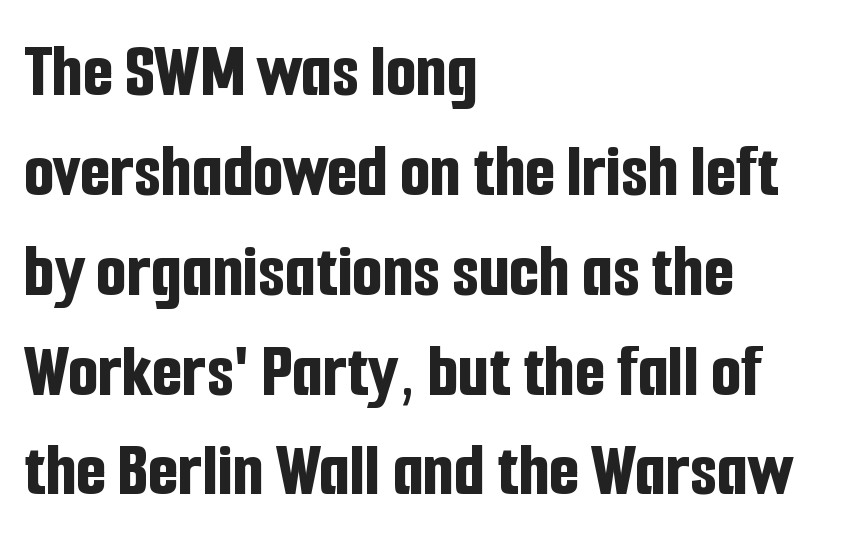
The image shows 78 px bold, condensed sans-serif type, upright; set left-aligned, normal line spacing (1.28x), normal letter spacing, not underlined; low stroke contrast and a medium x-height.
